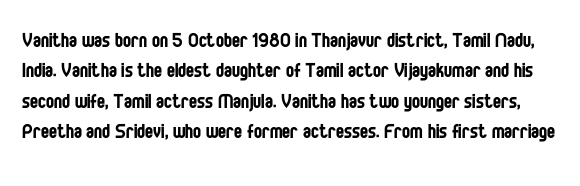
The image shows 24 px text type, upright; set normal line spacing (1.27x), normal letter spacing, not underlined.
